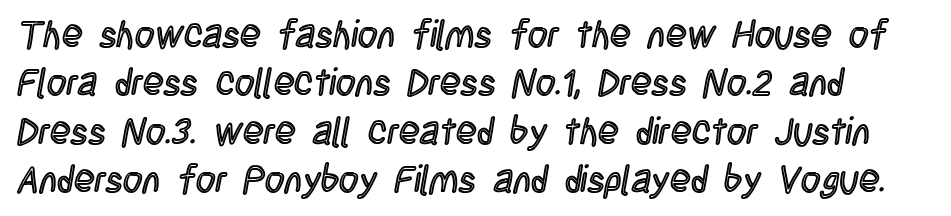
The image shows 38 px condensed type; set left-aligned, normal line spacing (1.27x), normal letter spacing, not underlined; a large x-height.
